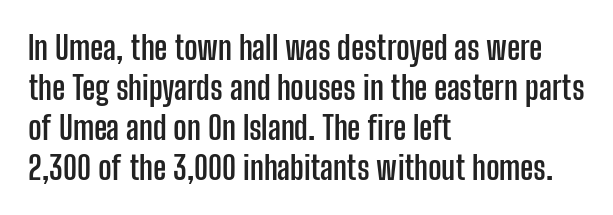
Q: Is the text bold? A: Yes.
Q: Is the text italic (slanted)? A: No, it is upright.
Q: Is the typeface a serif or a sans-serif typeface? A: Sans-serif.
Q: Is the text underlined? A: No.
Q: How is the paragraph aligned? A: Left-aligned.
Q: Is the spacing between letters normal or unusually wide? A: Normal.
Q: Is the spacing between lines tight, normal or loose? A: Normal.
Q: Width (condensed, normal, or wide)? A: Condensed.
Q: Stroke contrast? A: Low.
Q: x-height? A: Medium.
Q: Monospaced? A: No.
